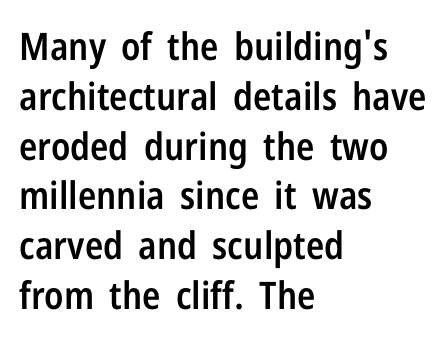
The image shows 38 px semibold, condensed sans-serif type, upright; set left-aligned, normal line spacing (1.31x), normal letter spacing, not underlined; low stroke contrast and a medium x-height.
